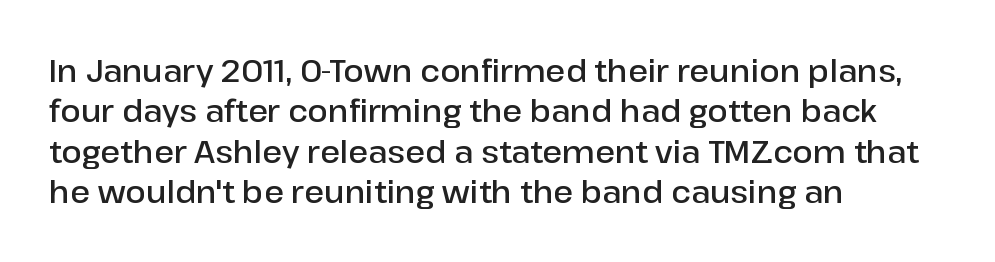
The typeface chosen for these lines omits serifs. Caption: multi-line text, flush left, ragged right. It's the straight-up-and-down kind of type. Observe the ordinary spacing: letters are neighbours, not strangers. Semibold letterforms, between regular and bold. Has an underline been added? It has not.
